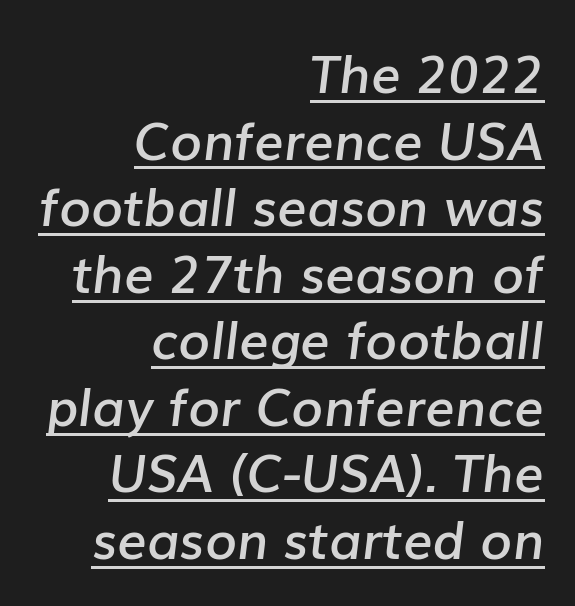
The image shows 52 px semibold type, italic (leaning right); set right-aligned, normal line spacing (1.28x), normal letter spacing, underlined; low stroke contrast and a medium x-height.
